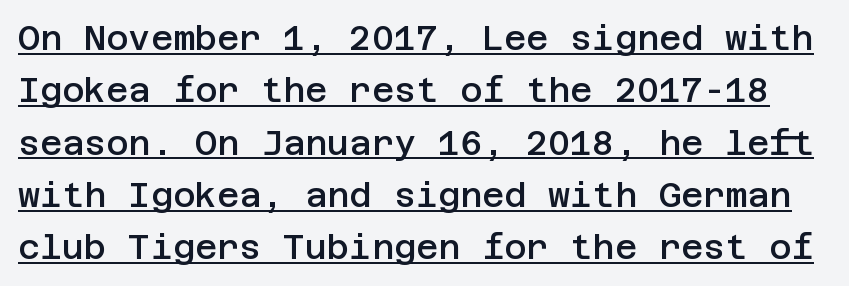
The image shows 34 px semibold sans-serif type, upright; set normal line spacing (1.54x), normal letter spacing, underlined; low stroke contrast and a large x-height.
